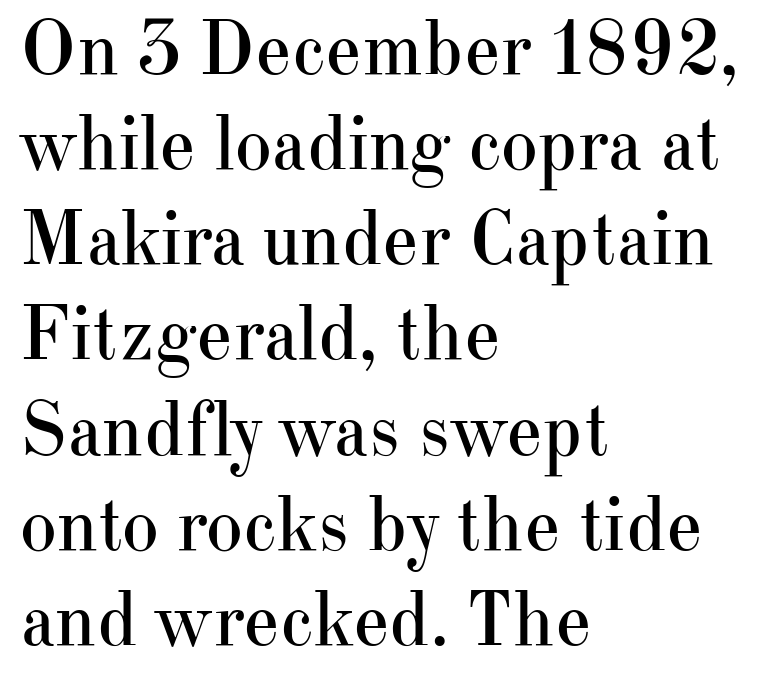
The image shows 78 px regular-weight serif type, upright; set left-aligned, line spacing 1.22x, normal letter spacing, not underlined; high stroke contrast and a small x-height.
